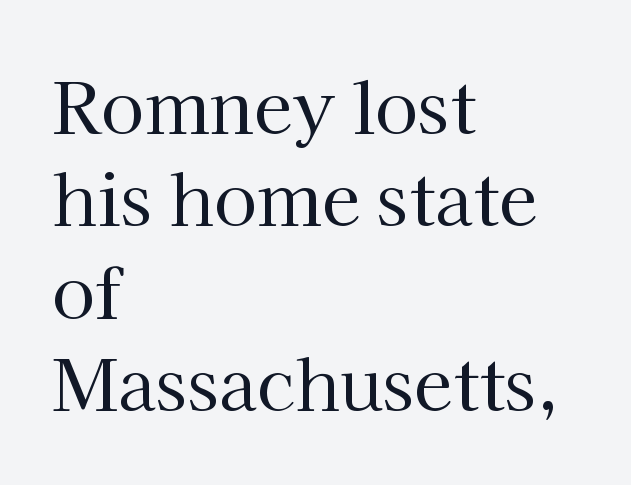
{"serif": "yes", "italic": "no", "bold": "no", "weight": "regular", "width": "normal", "stroke_contrast": "high", "x_height": "medium", "monospaced": "no", "underline": "no", "align": "left", "line_spacing": "normal", "line_spacing_ratio": 1.32, "letter_spacing": "normal", "letter_spacing_em": 0.0, "glyph_px": 70}
